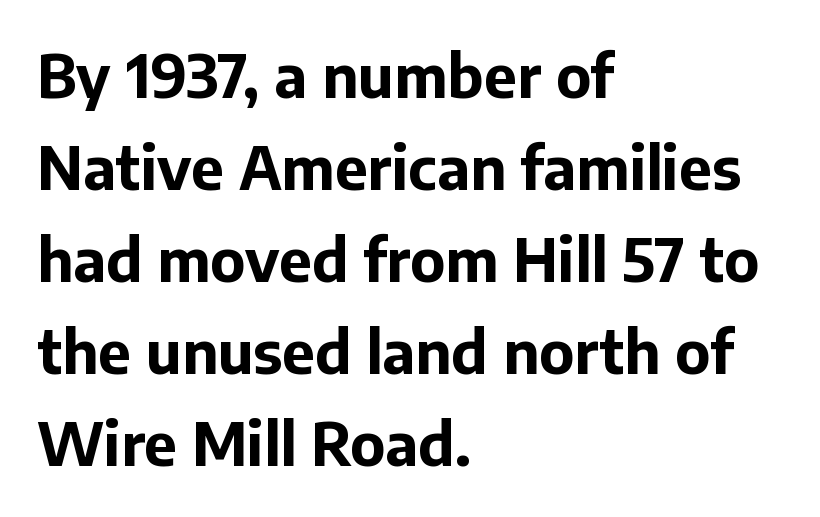
Is there much room between lines? A standard amount, neither cramped nor airy. The compositor pushed each line to the left boundary. Nothing sits at the stroke ends, so this counts as sans-serif. Typographic density is high because the face is bold.
